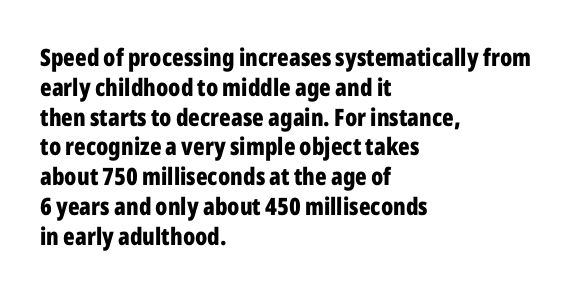
The image shows 24 px bold type, upright; set left-aligned, line spacing 1.24x, normal letter spacing, not underlined.
